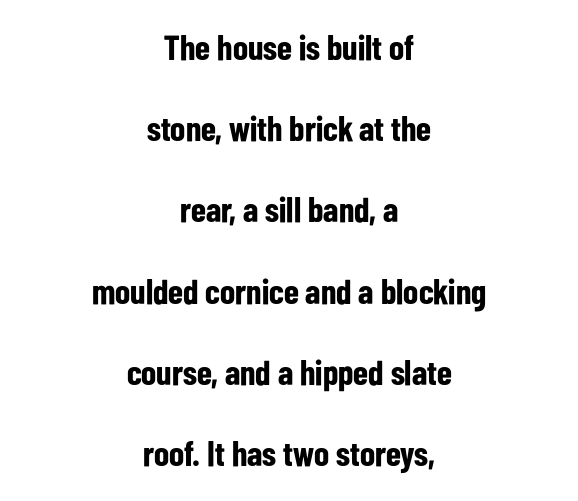
The setting favours the middle, as headings and verse often do. The passage shown is not underscored anywhere. Horizontal bands of white between lines are thick stripes. These lines are composed in type without serifs.
